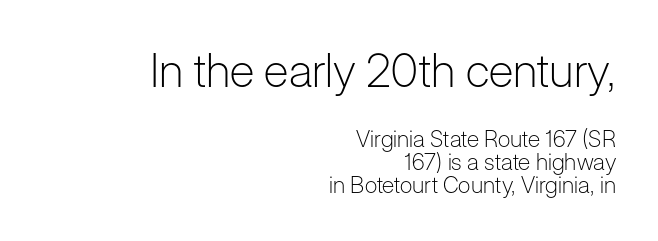
{"serif": "no", "italic": "no", "bold": "no", "weight": "light", "width": "normal", "stroke_contrast": "low", "x_height": "medium", "monospaced": "no", "underline": "no", "align": "right", "line_spacing": "tight", "line_spacing_ratio": 0.99, "letter_spacing": "normal", "letter_spacing_em": 0.0, "larger_block": "first", "size_ratio": 2.0, "glyph_px": 46}
